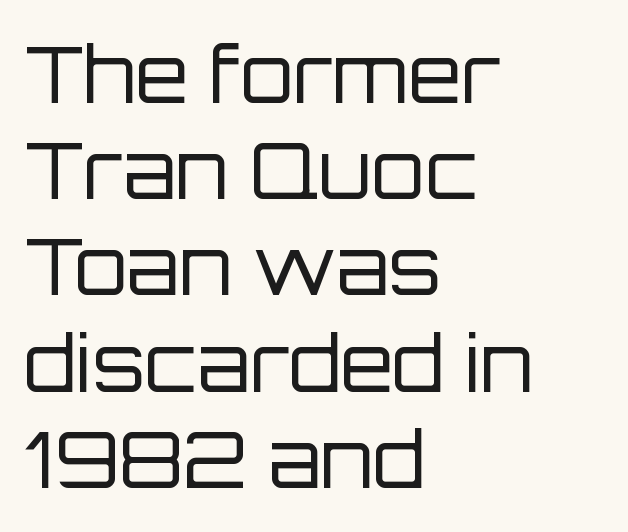
{"serif": "no", "italic": "no", "bold": "no", "weight": "regular", "width": "normal", "stroke_contrast": "low", "x_height": "large", "monospaced": "no", "underline": "no", "align": "left", "line_spacing": "normal", "line_spacing_ratio": 1.25, "letter_spacing": "normal", "letter_spacing_em": 0.0, "glyph_px": 77}
